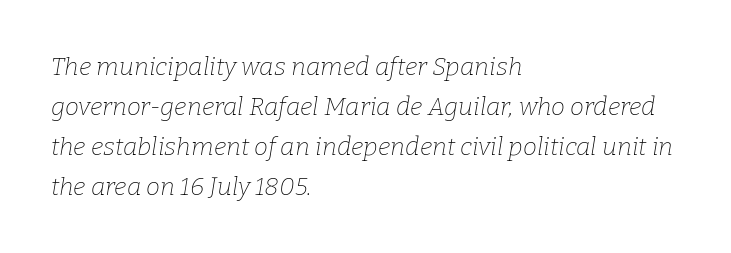
The image shows 25 px text type, italic (leaning right); set left-aligned, normal line spacing (1.6x), normal letter spacing, not underlined.
